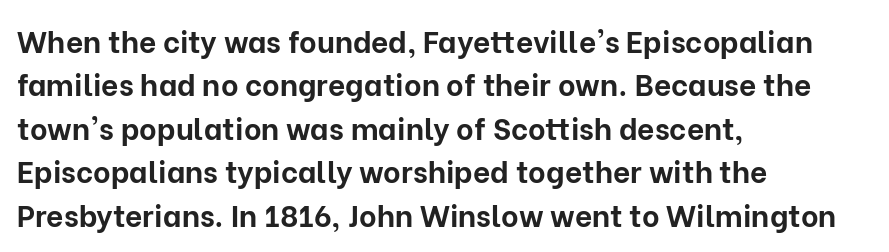
The image shows 30 px bold sans-serif type, upright; set left-aligned, normal line spacing (1.45x), normal letter spacing, not underlined; low stroke contrast and a medium x-height.
